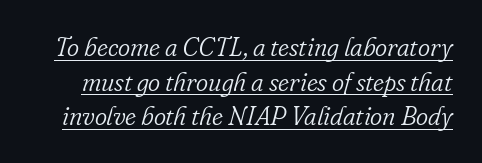
Like a heading marked for emphasis, these lines bear an underscore. This rendering leaves character spacing at its baseline value. The lines sit at an ordinary, default distance from one another. Compared with a typical body face, this is equally light or lighter still.
